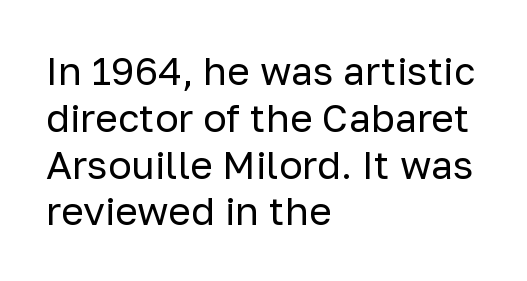
{"serif": "no", "italic": "no", "bold": "no", "weight": "regular", "width": "normal", "stroke_contrast": "low", "x_height": "medium", "monospaced": "no", "underline": "no", "align": "left", "line_spacing_ratio": 1.2, "letter_spacing": "normal", "letter_spacing_em": 0.0, "glyph_px": 39}
